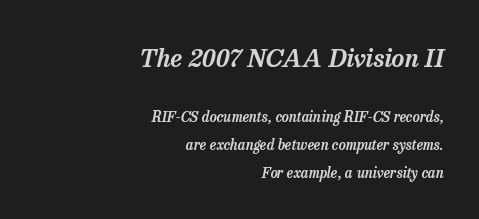
The image shows 25 px text type, italic (leaning right); set right-aligned, loose line spacing (1.98x), normal letter spacing, not underlined; the first (top) block is 1.79x larger.
